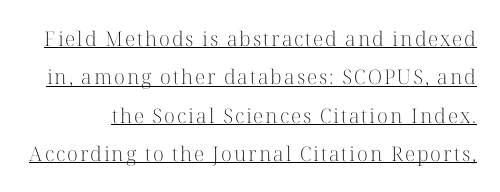
Q: Is the text bold? A: No.
Q: Is the text italic (slanted)? A: No, it is upright.
Q: Is the text underlined? A: Yes.
Q: Is the spacing between lines tight, normal or loose? A: Loose.
